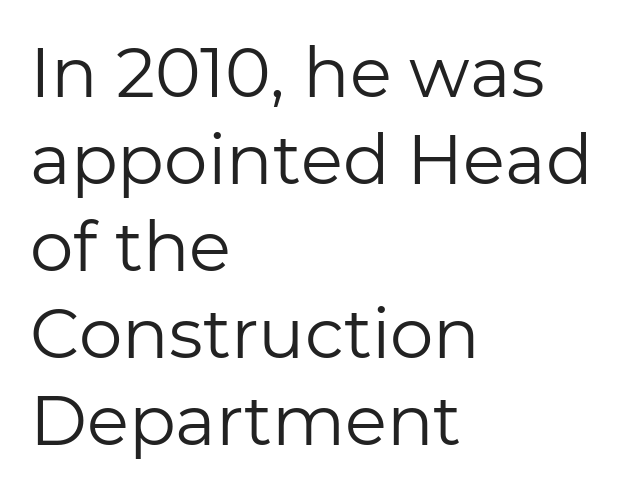
Q: Is the text bold? A: No.
Q: Is the text italic (slanted)? A: No, it is upright.
Q: Is the typeface a serif or a sans-serif typeface? A: Sans-serif.
Q: Is the text underlined? A: No.
Q: How is the paragraph aligned? A: Left-aligned.
Q: Is the spacing between letters normal or unusually wide? A: Normal.
Q: Is the spacing between lines tight, normal or loose? A: Normal.
Q: Width (condensed, normal, or wide)? A: Normal.
Q: Stroke contrast? A: Low.
Q: x-height? A: Medium.
Q: Monospaced? A: No.
